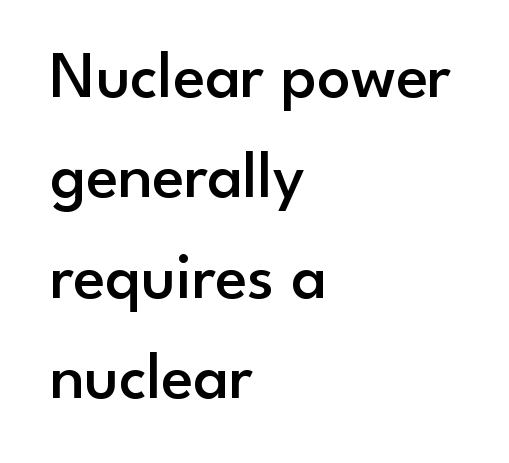
Q: Is the text bold? A: Semi-bold.
Q: Is the text italic (slanted)? A: No, it is upright.
Q: Is the typeface a serif or a sans-serif typeface? A: Sans-serif.
Q: Is the text underlined? A: No.
Q: How is the paragraph aligned? A: Left-aligned.
Q: Is the spacing between letters normal or unusually wide? A: Normal.
Q: Is the spacing between lines tight, normal or loose? A: Normal.
Q: Width (condensed, normal, or wide)? A: Normal.
Q: Stroke contrast? A: Low.
Q: x-height? A: Small.
Q: Monospaced? A: No.
